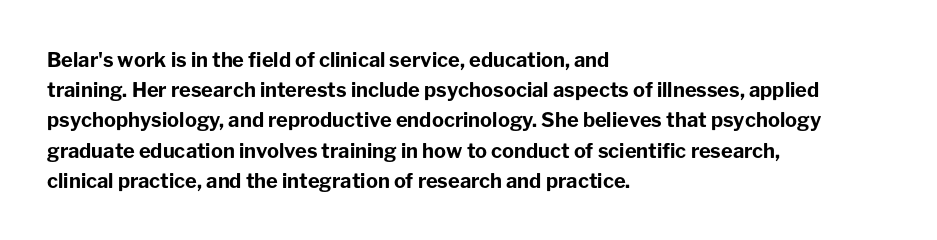
{"italic": "no", "bold": "yes", "underline": "no", "align": "left", "line_spacing": "normal", "line_spacing_ratio": 1.51, "letter_spacing": "normal", "letter_spacing_em": 0.0, "glyph_px": 20}
